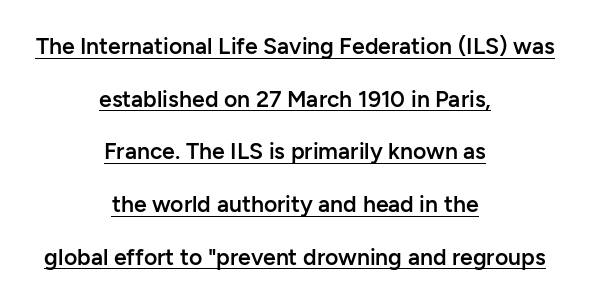
{"italic": "no", "bold": "semi", "underline": "yes", "align": "center", "line_spacing": "loose", "line_spacing_ratio": 2.29, "letter_spacing": "normal", "letter_spacing_em": 0.0, "glyph_px": 23}
